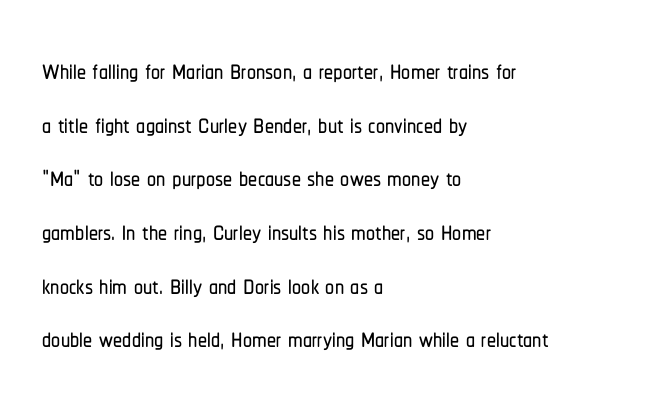
{"serif": "no", "italic": "no", "width": "condensed", "stroke_contrast": "low", "x_height": "medium", "monospaced": "no", "underline": "no", "align": "left", "line_spacing": "normal", "line_spacing_ratio": 1.49, "letter_spacing": "normal", "letter_spacing_em": 0.0, "glyph_px": 36}
